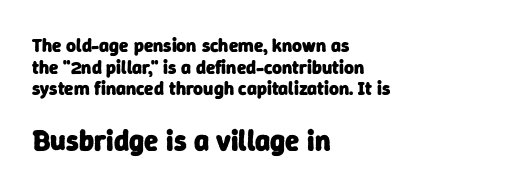
Is this a fixed-width face? No — the glyphs have proportional, varying widths. Unmarked baselines from the first word to the last. Does extra space separate the letters? No, they use regular spacing. Typographic density is high because the face is bold. You could barely slide anything between these rows. Bigger letters appear in the bottom chunk; the top chunk is reduced.
